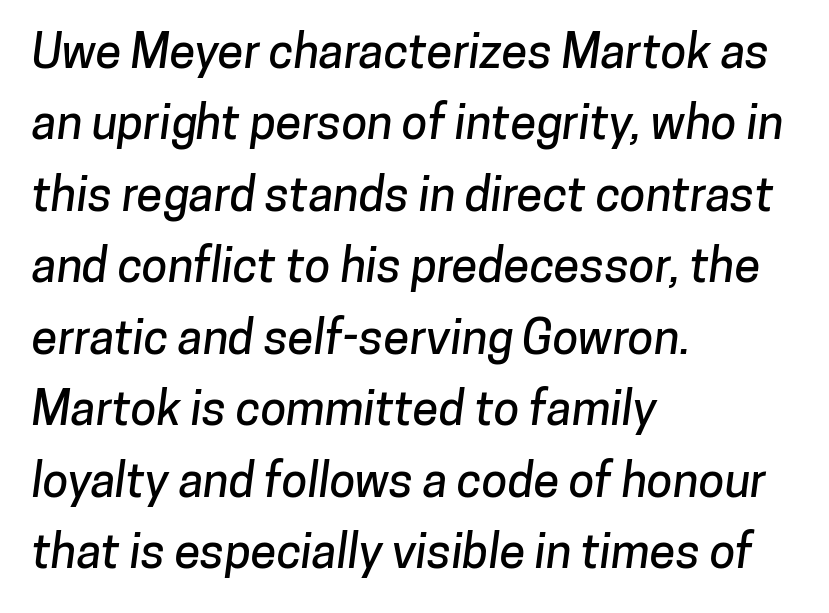
{"serif": "no", "width": "normal", "stroke_contrast": "low", "x_height": "medium", "monospaced": "no", "underline": "no", "align": "left", "line_spacing": "normal", "line_spacing_ratio": 1.52, "letter_spacing": "normal", "letter_spacing_em": 0.0, "glyph_px": 47}
